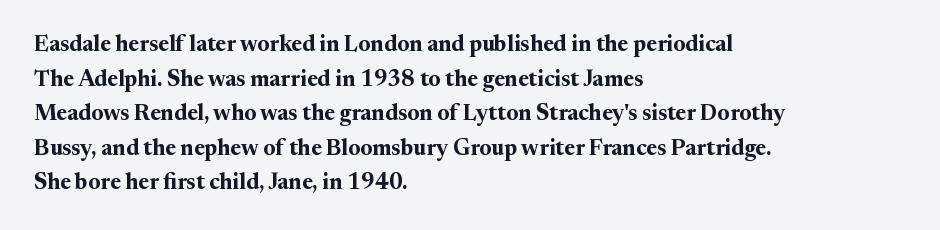
Q: Is the text bold? A: Yes.
Q: Is the text italic (slanted)? A: No, it is upright.
Q: Is the text underlined? A: No.
Q: How is the paragraph aligned? A: Left-aligned.
Q: Is the spacing between letters normal or unusually wide? A: Normal.
Q: Is the spacing between lines tight, normal or loose? A: Normal.
